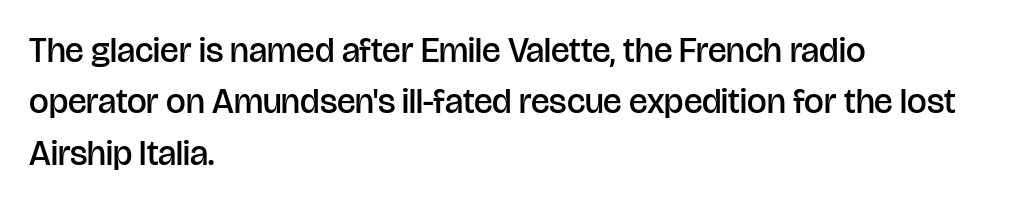
The typeface chosen for these lines omits serifs. Regarding leading, the lines here are spaced in the standard way. Default kerning and tracking; the words read as compact shapes. A typesetter would call this proportional, since set widths differ per character. A typesetter would mark this as roman, not italic. The text block is weighted toward the left margin, trailing off unevenly rightward.
